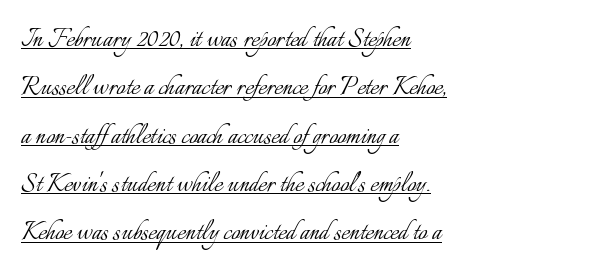
Q: Is the text bold? A: No.
Q: Is the text italic (slanted)? A: Yes.
Q: Is the text underlined? A: Yes.
Q: How is the paragraph aligned? A: Left-aligned.
Q: Is the spacing between letters normal or unusually wide? A: Normal.
Q: Is the spacing between lines tight, normal or loose? A: Normal.
Q: Width (condensed, normal, or wide)? A: Normal.
Q: Stroke contrast? A: Low.
Q: x-height? A: Small.
Q: Monospaced? A: No.
